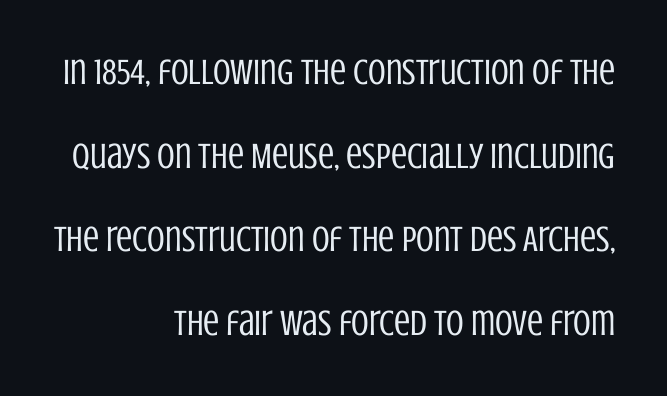
{"serif": "no", "italic": "no", "bold": "no", "weight": "regular", "width": "condensed", "stroke_contrast": "low", "x_height": "large", "monospaced": "no", "underline": "no", "align": "right", "line_spacing": "loose", "line_spacing_ratio": 2.32, "letter_spacing": "normal", "letter_spacing_em": 0.0, "glyph_px": 36}
